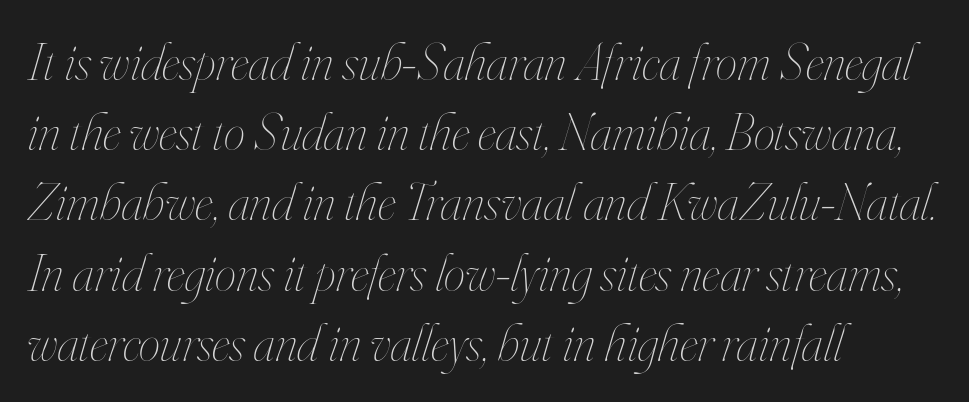
If you drew a line through each stem, it would be angled. Each new line begins a customary step beneath the previous one. No extra tracking has been applied to these lines. Lines of text with bare space underneath.
